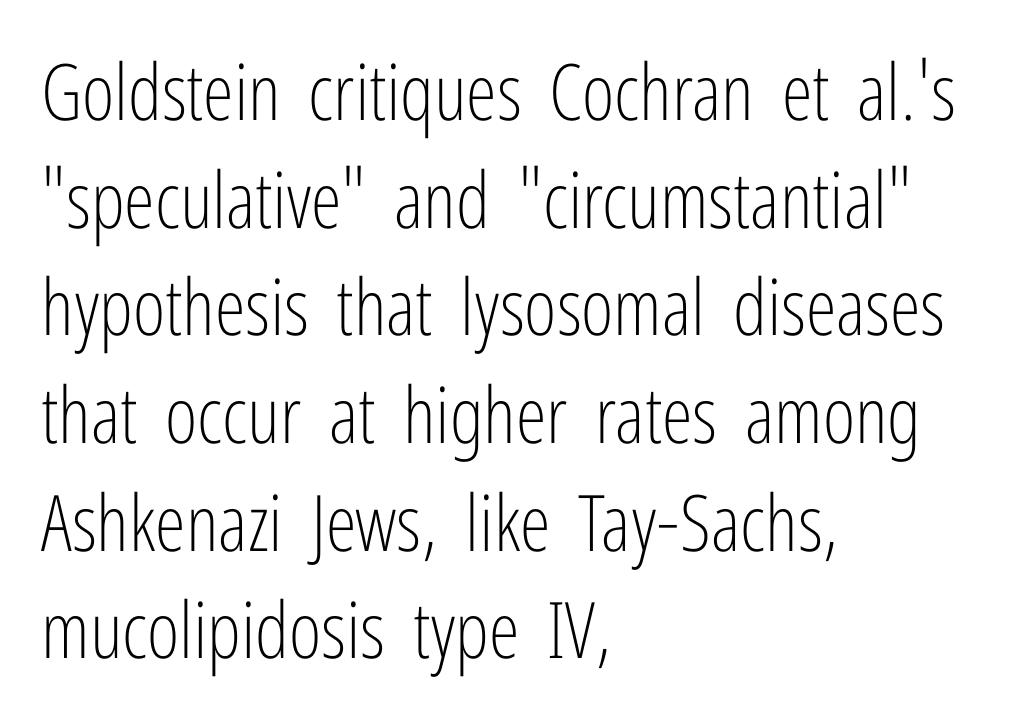
{"serif": "no", "italic": "no", "bold": "no", "weight": "light", "width": "condensed", "stroke_contrast": "low", "x_height": "medium", "monospaced": "no", "underline": "no", "align": "left", "line_spacing": "normal", "line_spacing_ratio": 1.38, "letter_spacing": "normal", "letter_spacing_em": 0.0, "glyph_px": 78}
